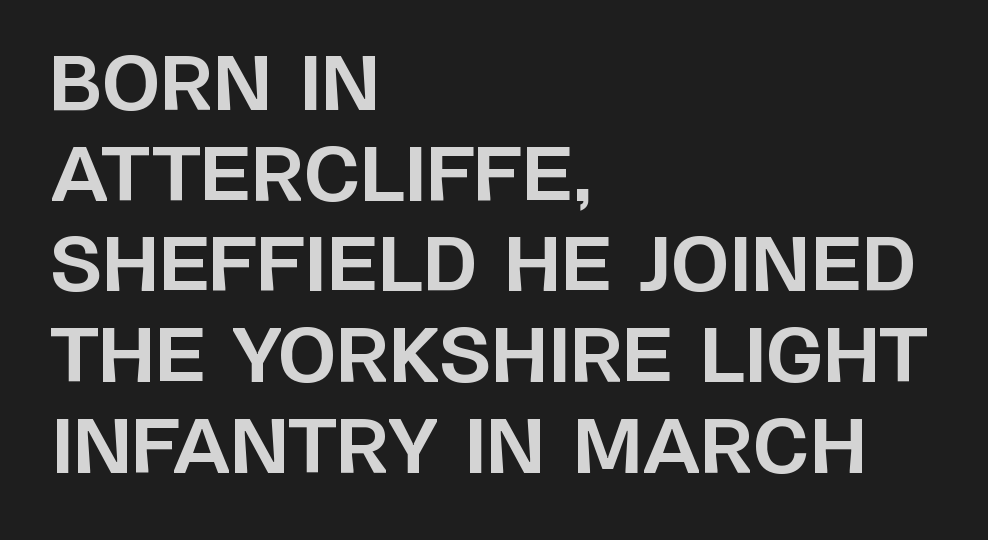
Q: Is the text bold? A: Yes.
Q: Is the text italic (slanted)? A: No, it is upright.
Q: Is the typeface a serif or a sans-serif typeface? A: Sans-serif.
Q: Is the text underlined? A: No.
Q: How is the paragraph aligned? A: Left-aligned.
Q: Is the spacing between letters normal or unusually wide? A: Normal.
Q: Width (condensed, normal, or wide)? A: Normal.
Q: Stroke contrast? A: Low.
Q: x-height? A: Large.
Q: Monospaced? A: No.
